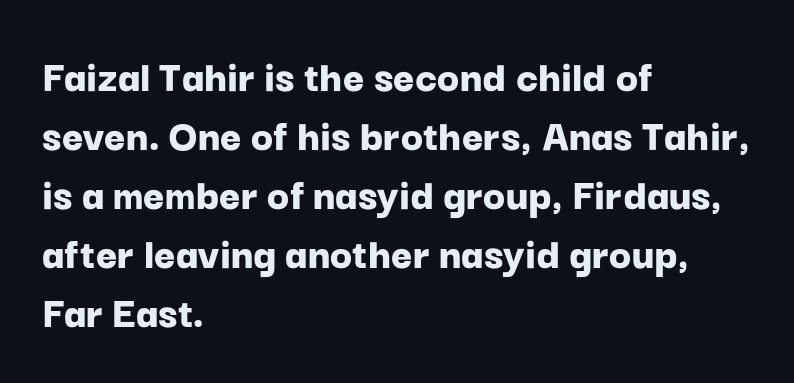
These lines carry a lot of weight — the face is fully bold. The face used here is a sans, in the tradition of grotesques and geometrics. Nope, not italic — everything's standing straight. Line beginnings align vertically; line endings do not. Proportional: the letters do not fall into vertical columns. The block of text has a typical density, with ordinary space between rows.
